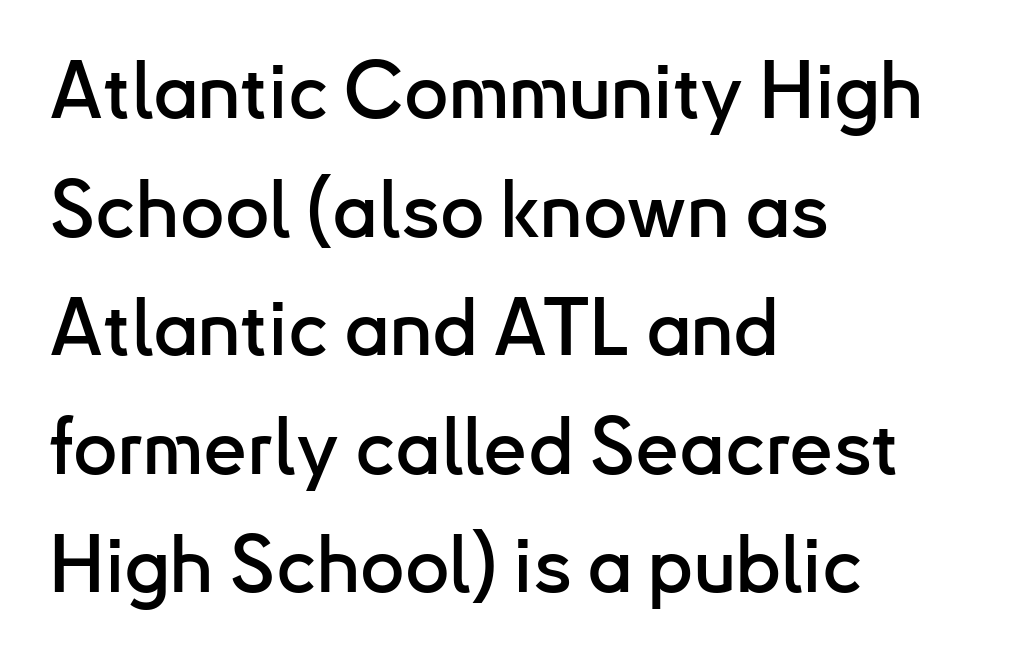
{"serif": "no", "italic": "no", "width": "normal", "stroke_contrast": "low", "x_height": "small", "monospaced": "no", "underline": "no", "align": "left", "line_spacing": "normal", "line_spacing_ratio": 1.52, "letter_spacing": "normal", "letter_spacing_em": 0.0, "glyph_px": 78}
